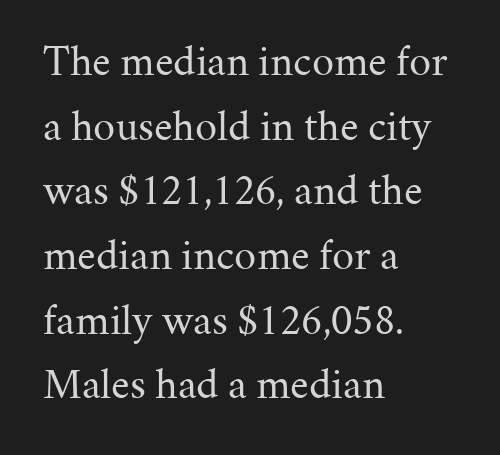
The image shows 44 px regular-weight serif type, upright; set left-aligned, normal line spacing (1.47x), normal letter spacing, not underlined; medium stroke contrast and a medium x-height.
